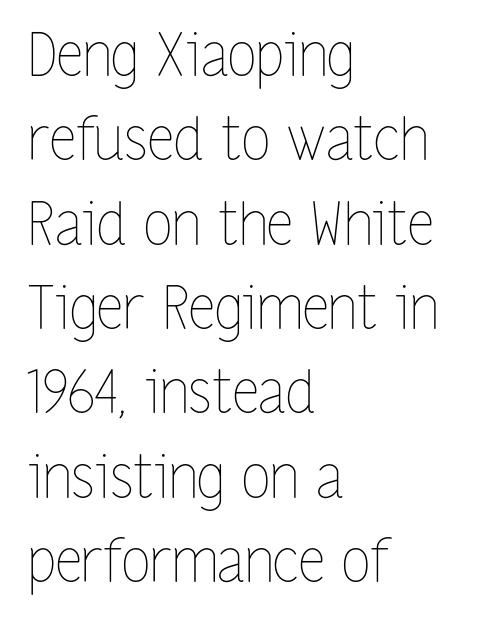
Q: Is the text bold? A: No.
Q: Is the text italic (slanted)? A: No, it is upright.
Q: Is the text underlined? A: No.
Q: How is the paragraph aligned? A: Left-aligned.
Q: Is the spacing between letters normal or unusually wide? A: Normal.
Q: Is the spacing between lines tight, normal or loose? A: Normal.
Q: Width (condensed, normal, or wide)? A: Condensed.
Q: Stroke contrast? A: Low.
Q: x-height? A: Medium.
Q: Monospaced? A: No.
